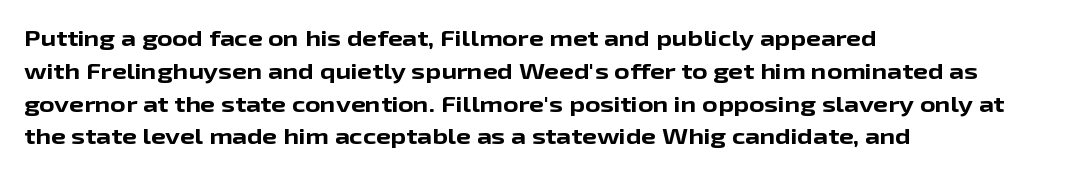
Weight check: bold — yes, fully. This rendering features lettering with no underline. This is the regular roman posture of the typeface. Is there much room between lines? A standard amount, neither cramped nor airy. No extra tracking has been applied to these lines. The rag falls on the right side of this text block.
